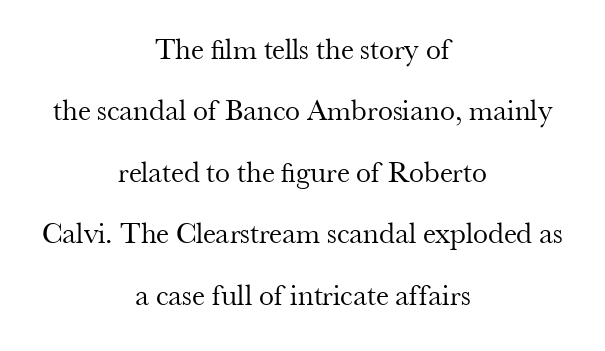
The image shows 30 px regular-weight serif type, upright; set centered, loose line spacing (2.05x), normal letter spacing, not underlined; medium stroke contrast and a small x-height.
